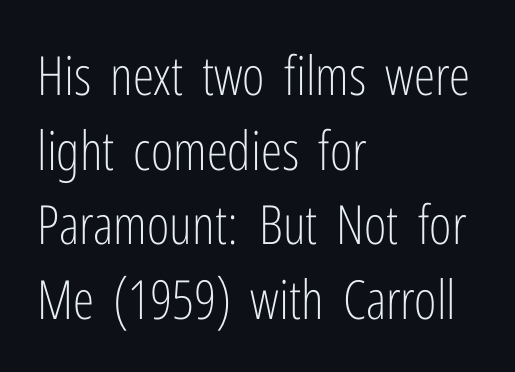
Q: Is the text bold? A: No.
Q: Is the text italic (slanted)? A: No, it is upright.
Q: Is the typeface a serif or a sans-serif typeface? A: Sans-serif.
Q: Is the text underlined? A: No.
Q: How is the paragraph aligned? A: Left-aligned.
Q: Is the spacing between letters normal or unusually wide? A: Normal.
Q: Is the spacing between lines tight, normal or loose? A: Normal.
Q: Width (condensed, normal, or wide)? A: Condensed.
Q: Stroke contrast? A: Low.
Q: x-height? A: Medium.
Q: Monospaced? A: No.
